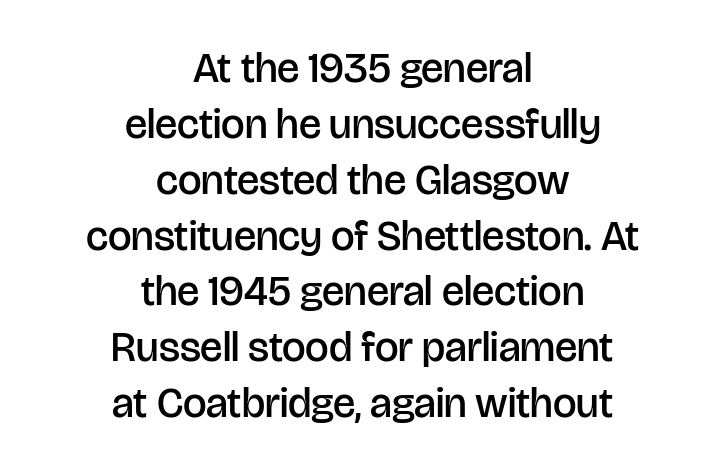
Q: Is the text bold? A: Semi-bold.
Q: Is the text italic (slanted)? A: No, it is upright.
Q: Is the typeface a serif or a sans-serif typeface? A: Sans-serif.
Q: Is the text underlined? A: No.
Q: How is the paragraph aligned? A: Centered.
Q: Is the spacing between letters normal or unusually wide? A: Normal.
Q: Is the spacing between lines tight, normal or loose? A: Normal.
Q: Width (condensed, normal, or wide)? A: Normal.
Q: Stroke contrast? A: Low.
Q: x-height? A: Large.
Q: Monospaced? A: No.
